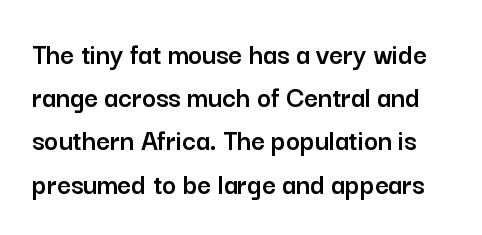
Q: Is the text italic (slanted)? A: No, it is upright.
Q: Is the typeface a serif or a sans-serif typeface? A: Sans-serif.
Q: Is the text underlined? A: No.
Q: Is the spacing between letters normal or unusually wide? A: Normal.
Q: Is the spacing between lines tight, normal or loose? A: Normal.
Q: Width (condensed, normal, or wide)? A: Normal.
Q: Stroke contrast? A: Low.
Q: x-height? A: Medium.
Q: Monospaced? A: No.
